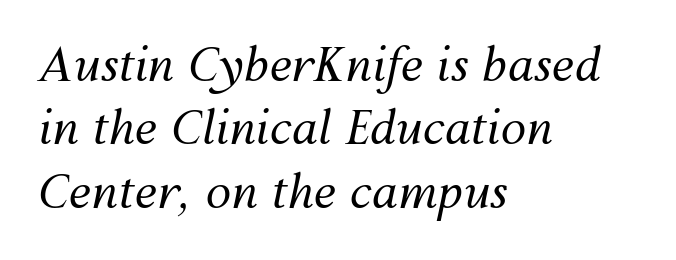
Q: Is the text bold? A: No.
Q: Is the text italic (slanted)? A: Yes, it leans right by about 12 degrees.
Q: Is the text underlined? A: No.
Q: How is the paragraph aligned? A: Left-aligned.
Q: Is the spacing between letters normal or unusually wide? A: Normal.
Q: Is the spacing between lines tight, normal or loose? A: Normal.
Q: Width (condensed, normal, or wide)? A: Normal.
Q: Stroke contrast? A: Medium.
Q: x-height? A: Medium.
Q: Monospaced? A: No.
